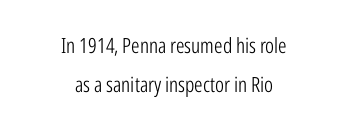
Quick note: not italic, upright. The baseline area is clear. The letters look calm and open, with moderate or lighter stems. A typesetter would call this zero additional tracking. Each line is balanced around a shared central axis.
